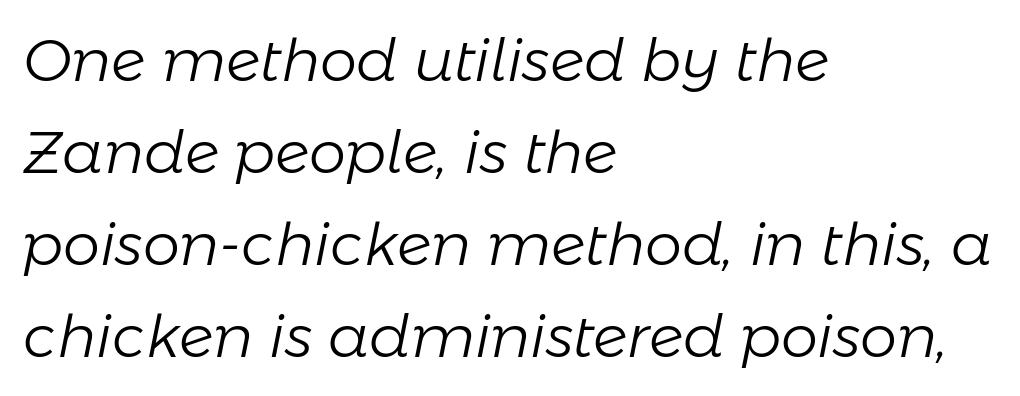
The image shows 59 px light type, italic (leaning right); set left-aligned, normal line spacing (1.56x), normal letter spacing, not underlined; low stroke contrast and a medium x-height.
